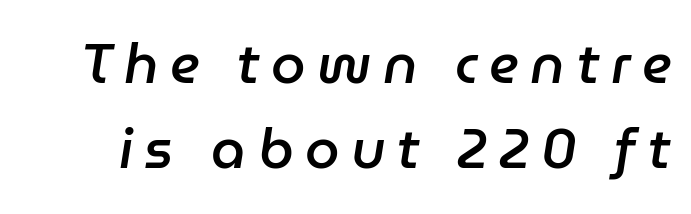
Q: Is the text bold? A: Semi-bold.
Q: Is the text italic (slanted)? A: Yes, it leans right by about 9 degrees.
Q: Is the text underlined? A: No.
Q: Is the spacing between letters normal or unusually wide? A: Unusually wide.
Q: Is the spacing between lines tight, normal or loose? A: Normal.
Q: Width (condensed, normal, or wide)? A: Normal.
Q: Stroke contrast? A: Low.
Q: x-height? A: Medium.
Q: Monospaced? A: No.
